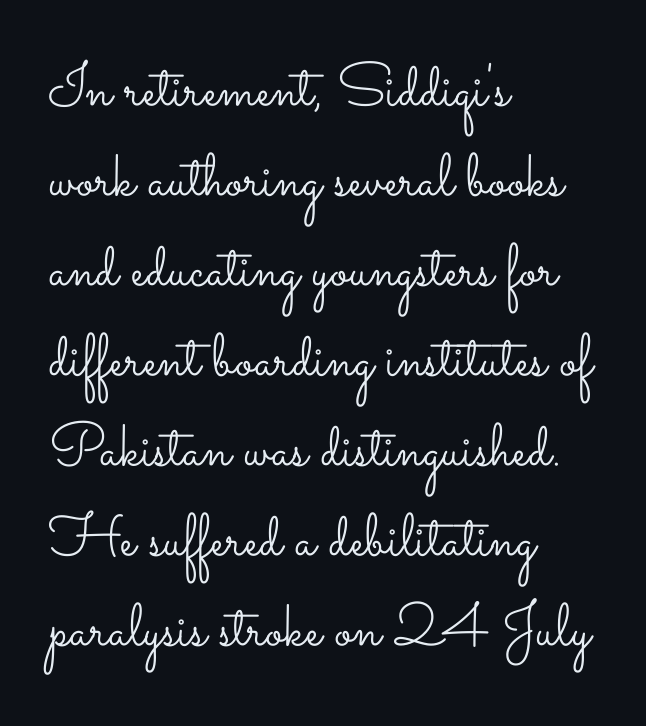
Caption: standard tracking, unaltered. No heavy texture on the line: the type isn't bold. Which margin do the lines hug? The left one — the right edge is uneven. This sample has the flowing, uneven cadence of proportional lettering. Underline: absent.
